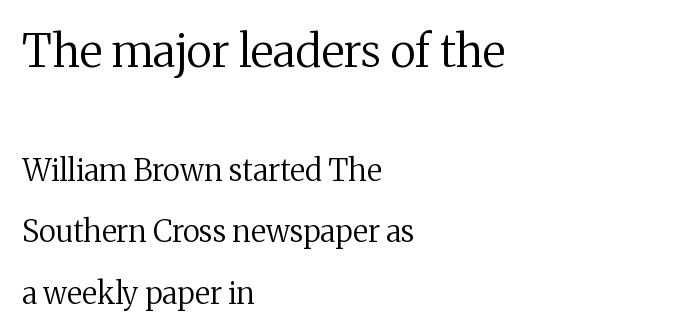
Character size in the leading block exceeds that of the trailing block. The space directly below the letters is spotless. Posture: vertical. Look at the bottom of the vertical strokes: they flare into serifs here.
